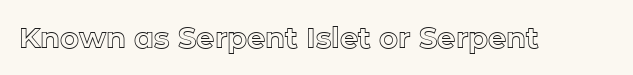
The image shows 29 px text type, upright; set normal letter spacing, not underlined; a medium x-height.
